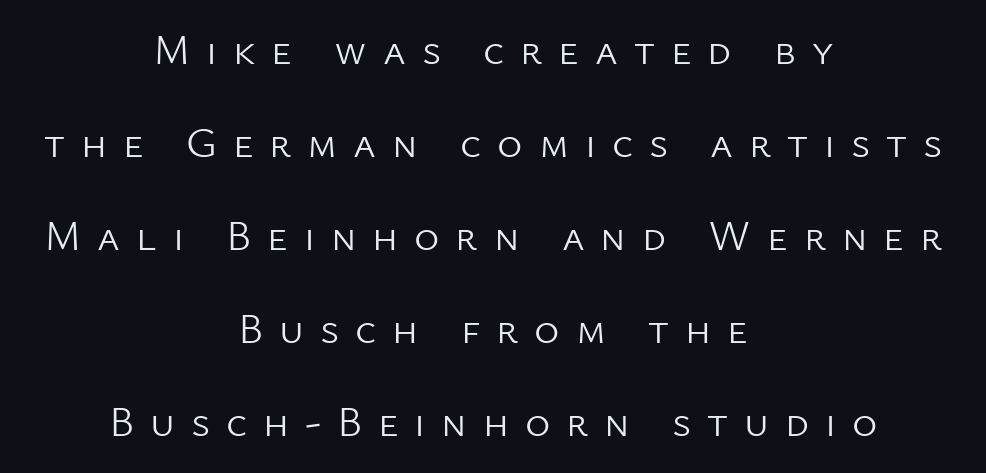
Stroke mass is kept to a normal reading level or below. These lines were composed using upright roman letters. Here the designer chose a conventional face with non-uniform glyph widths. Honestly, there is no underline to notice here at all. Note: no serifs on the glyphs. These lines stack symmetrically, like a column narrowing and widening about its center.
